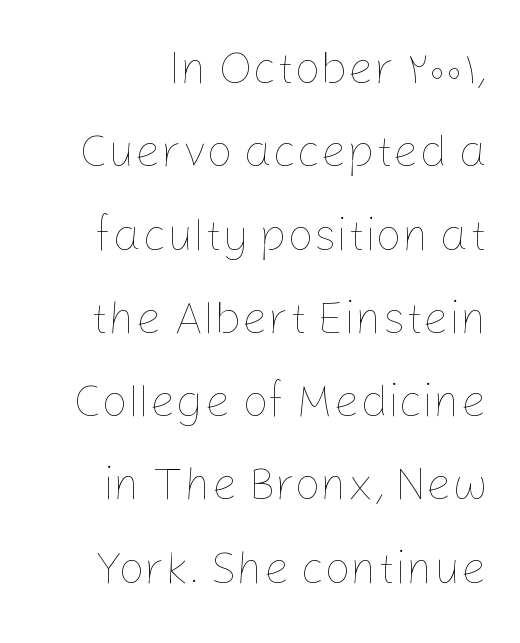
Q: Is the text bold? A: No.
Q: Is the text italic (slanted)? A: No, it is upright.
Q: Is the text underlined? A: No.
Q: How is the paragraph aligned? A: Right-aligned.
Q: Is the spacing between letters normal or unusually wide? A: Normal.
Q: Width (condensed, normal, or wide)? A: Normal.
Q: Stroke contrast? A: Low.
Q: x-height? A: Medium.
Q: Monospaced? A: No.
